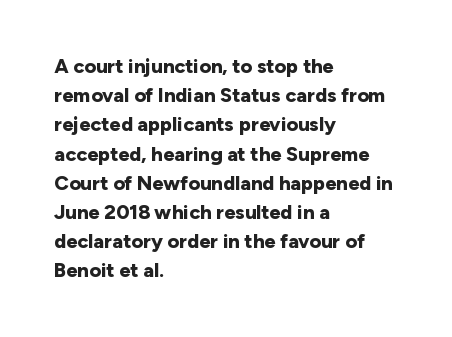
The glyphs are unaccompanied by any horizontal stroke below them. Line spacing here is normal. It's the straight-up-and-down kind of type. A dark, heavy texture on the line: the type is bold. The text block is weighted toward the left margin, trailing off unevenly rightward. Characters follow at the spacing the type designer built in.
